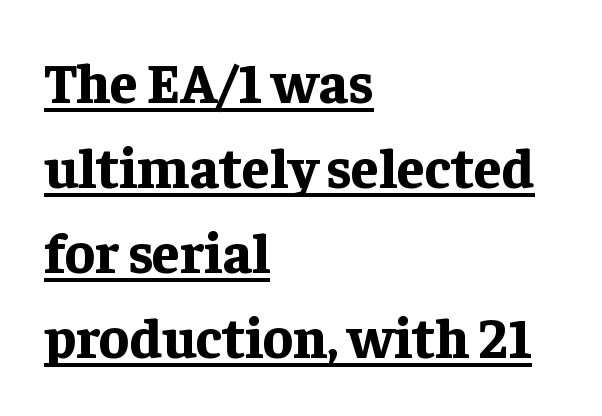
When letters stand straight like this, we call the style roman or upright. Line beginnings align vertically; line endings do not. Default kerning and tracking; the words read as compact shapes. A typesetter would label this face a serif. Students, observe: this is what conventionally led text looks like. Chunky letters — that's bold for sure.
